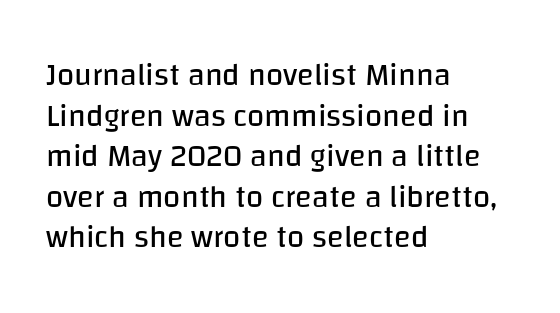
The image shows 31 px regular-weight sans-serif type, upright; set left-aligned, normal line spacing (1.31x), normal letter spacing, not underlined; low stroke contrast and a large x-height.
